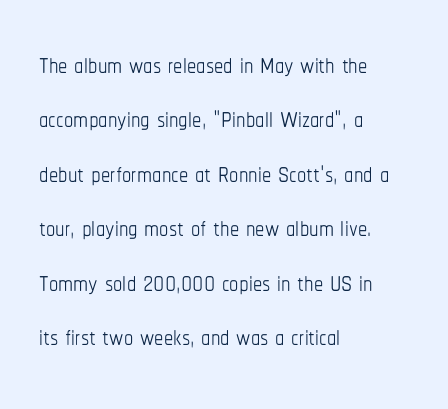
The image shows 37 px thin, condensed type, upright; set left-aligned, normal line spacing (1.47x), normal letter spacing, not underlined; low stroke contrast and a medium x-height.
